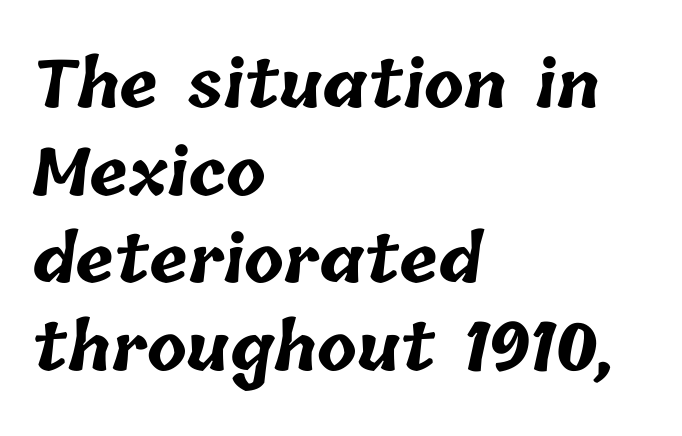
The letters are bold, with thick, heavy strokes. The type is set solid horizontally, with unmodified tracking. Words float on clear page, feet unadorned. Line beginnings align vertically; line endings do not. Whoever set this chose a conventional vertical rhythm. Here the designer chose a conventional face with non-uniform glyph widths.
